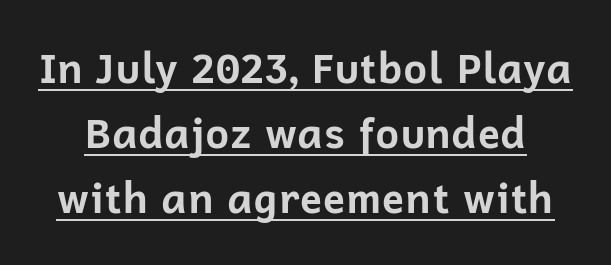
{"serif": "no", "italic": "no", "bold": "yes", "weight": "bold", "width": "normal", "stroke_contrast": "low", "x_height": "medium", "monospaced": "no", "underline": "yes", "line_spacing": "normal", "line_spacing_ratio": 1.59, "letter_spacing": "normal", "letter_spacing_em": 0.0, "glyph_px": 41}
